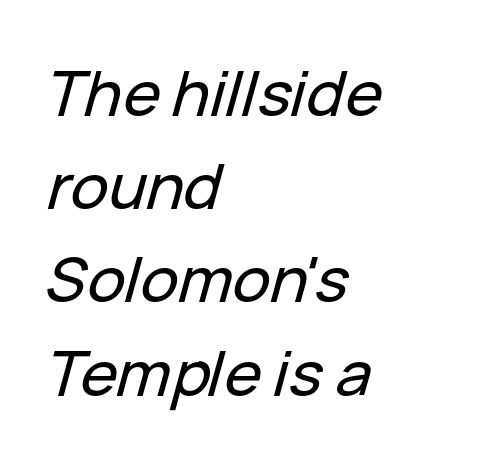
{"italic": "yes", "lean": "right", "slant_degrees": 15, "width": "normal", "stroke_contrast": "low", "x_height": "medium", "monospaced": "no", "underline": "no", "align": "left", "line_spacing": "normal", "line_spacing_ratio": 1.48, "letter_spacing": "normal", "letter_spacing_em": 0.0, "glyph_px": 63}
